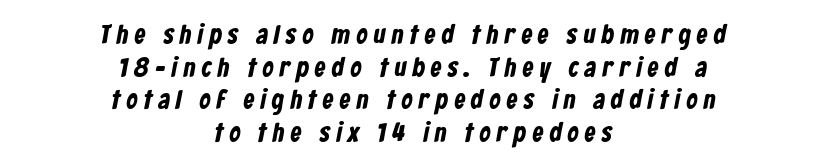
{"bold": "yes", "underline": "no", "align": "center", "line_spacing_ratio": 1.21, "letter_spacing": "wide", "letter_spacing_em": 0.24, "glyph_px": 27}
